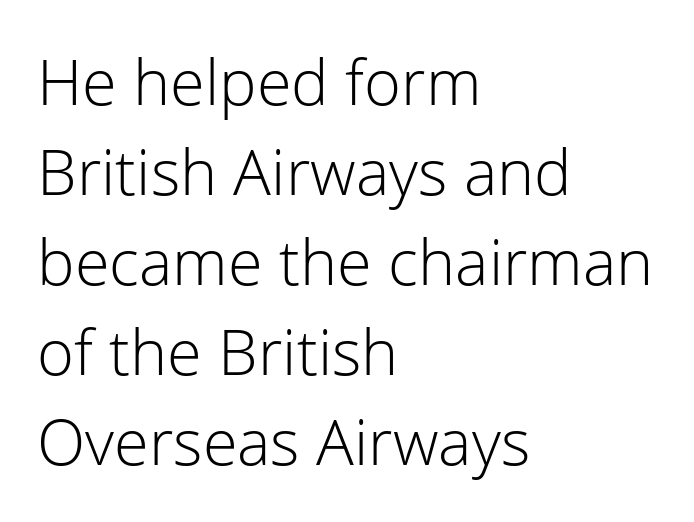
Q: Is the text bold? A: No.
Q: Is the text italic (slanted)? A: No, it is upright.
Q: Is the typeface a serif or a sans-serif typeface? A: Sans-serif.
Q: Is the text underlined? A: No.
Q: How is the paragraph aligned? A: Left-aligned.
Q: Is the spacing between letters normal or unusually wide? A: Normal.
Q: Is the spacing between lines tight, normal or loose? A: Normal.
Q: Width (condensed, normal, or wide)? A: Normal.
Q: Stroke contrast? A: Low.
Q: x-height? A: Medium.
Q: Monospaced? A: No.
